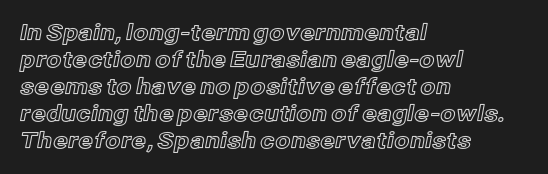
The image shows 22 px text type; set left-aligned, line spacing 1.23x, normal letter spacing, not underlined.
